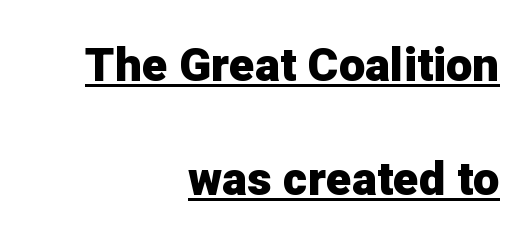
The image shows 47 px heavy sans-serif type, upright; set right-aligned, loose line spacing (2.43x), normal letter spacing, underlined; low stroke contrast and a medium x-height.
